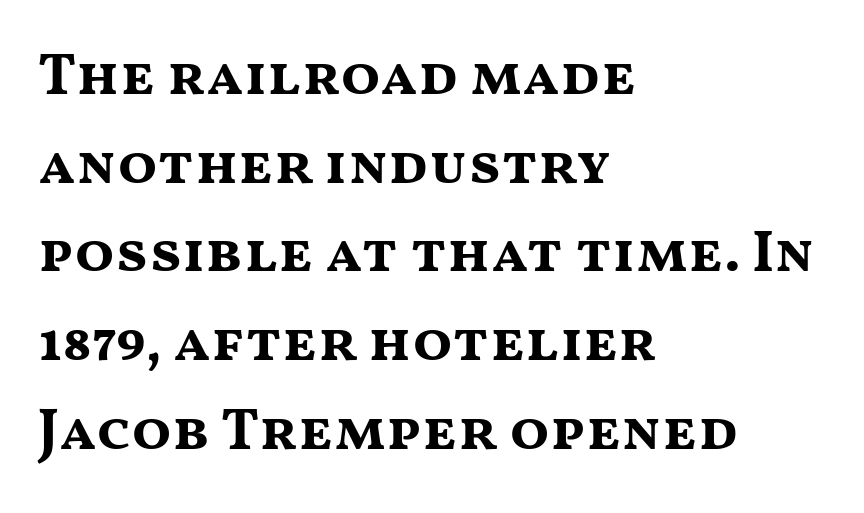
{"serif": "no", "italic": "no", "bold": "yes", "weight": "bold", "width": "wide", "stroke_contrast": "medium", "x_height": "medium", "monospaced": "no", "underline": "no", "align": "left", "line_spacing": "normal", "line_spacing_ratio": 1.53, "letter_spacing": "normal", "letter_spacing_em": 0.0, "glyph_px": 58}
